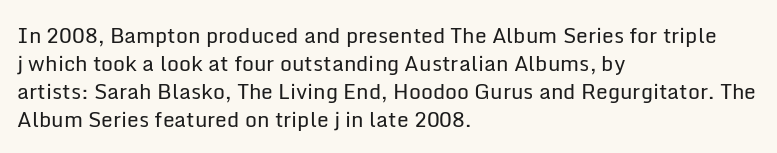
The image shows 21 px text type, upright; set left-aligned, normal line spacing (1.33x), normal letter spacing, not underlined.
